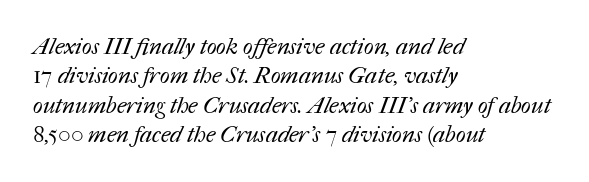
The image shows 23 px text type; set left-aligned, normal line spacing (1.28x), normal letter spacing, not underlined.
